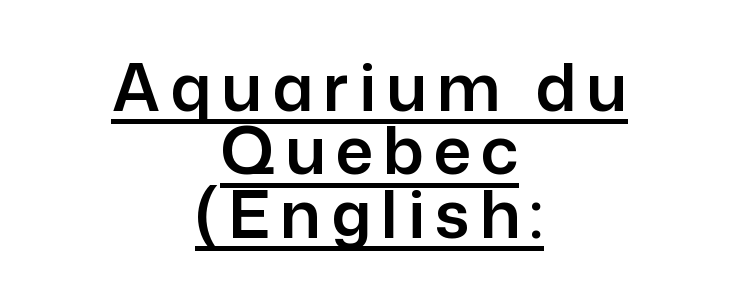
Q: Is the text italic (slanted)? A: No, it is upright.
Q: Is the typeface a serif or a sans-serif typeface? A: Sans-serif.
Q: Is the text underlined? A: Yes.
Q: How is the paragraph aligned? A: Centered.
Q: Is the spacing between lines tight, normal or loose? A: Tight.
Q: Width (condensed, normal, or wide)? A: Normal.
Q: Stroke contrast? A: Low.
Q: x-height? A: Medium.
Q: Monospaced? A: No.
